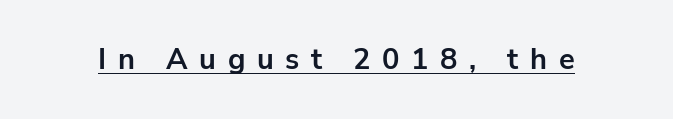
{"serif": "no", "italic": "no", "bold": "yes", "weight": "bold", "width": "normal", "stroke_contrast": "low", "x_height": "medium", "monospaced": "no", "underline": "yes", "letter_spacing": "wide", "letter_spacing_em": 0.4, "glyph_px": 29}
